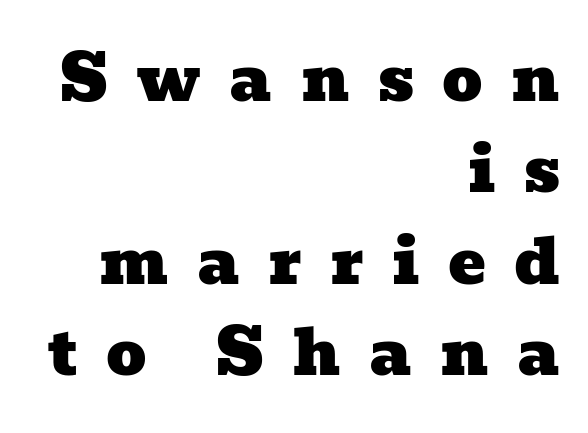
Q: Is the typeface a serif or a sans-serif typeface? A: Serif.
Q: Is the text underlined? A: No.
Q: How is the paragraph aligned? A: Right-aligned.
Q: Is the spacing between letters normal or unusually wide? A: Unusually wide.
Q: Is the spacing between lines tight, normal or loose? A: Normal.
Q: Width (condensed, normal, or wide)? A: Wide.
Q: Stroke contrast? A: Low.
Q: x-height? A: Medium.
Q: Monospaced? A: No.
